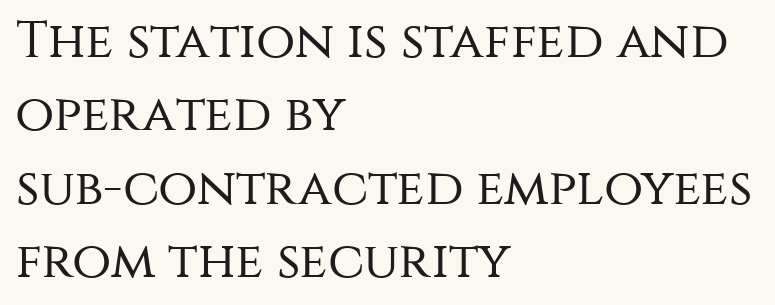
The image shows 51 px regular-weight sans-serif type, upright; set left-aligned, normal line spacing (1.44x), normal letter spacing, not underlined; medium stroke contrast and a large x-height.
